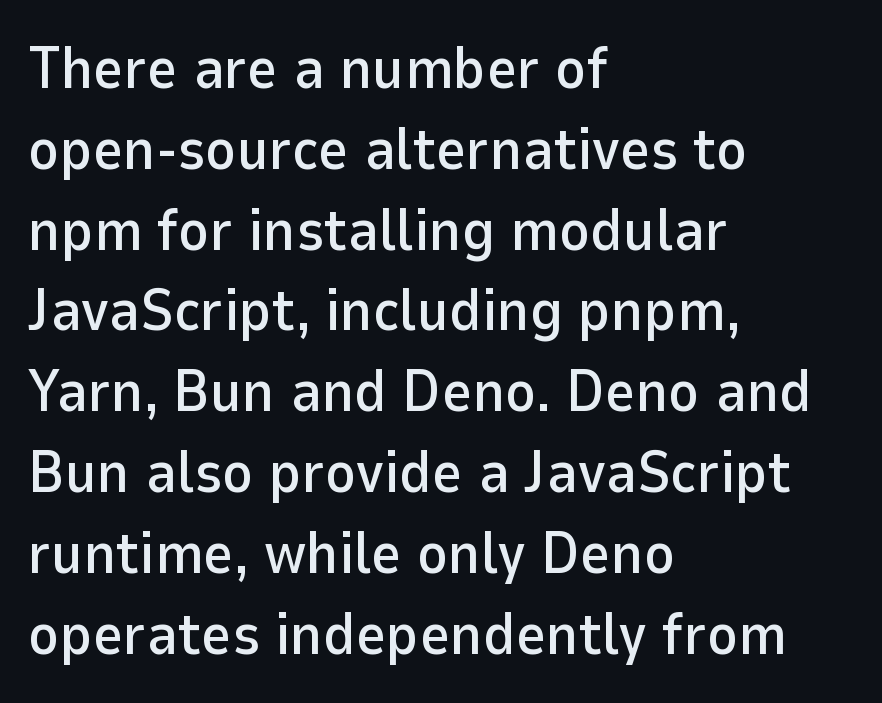
Summary of vertical rhythm: regular, with standard interline spacing. The designer went with a sans here, leaving each stem footless. These lines are set flush left with a ragged right edge. Does extra space separate the letters? No, they use regular spacing. Is there any slant? The stems are plumb. Descenders hang freely into open space.
